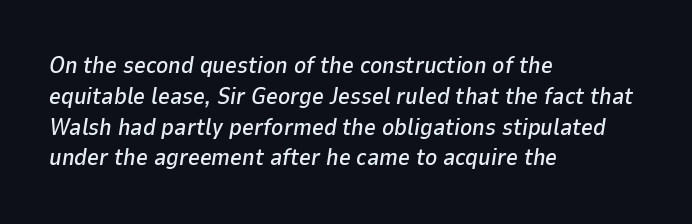
{"italic": "yes", "lean": "right", "slant_degrees": 9, "underline": "no", "align": "left", "line_spacing": "normal", "line_spacing_ratio": 1.34, "letter_spacing": "normal", "letter_spacing_em": 0.0, "glyph_px": 23}
